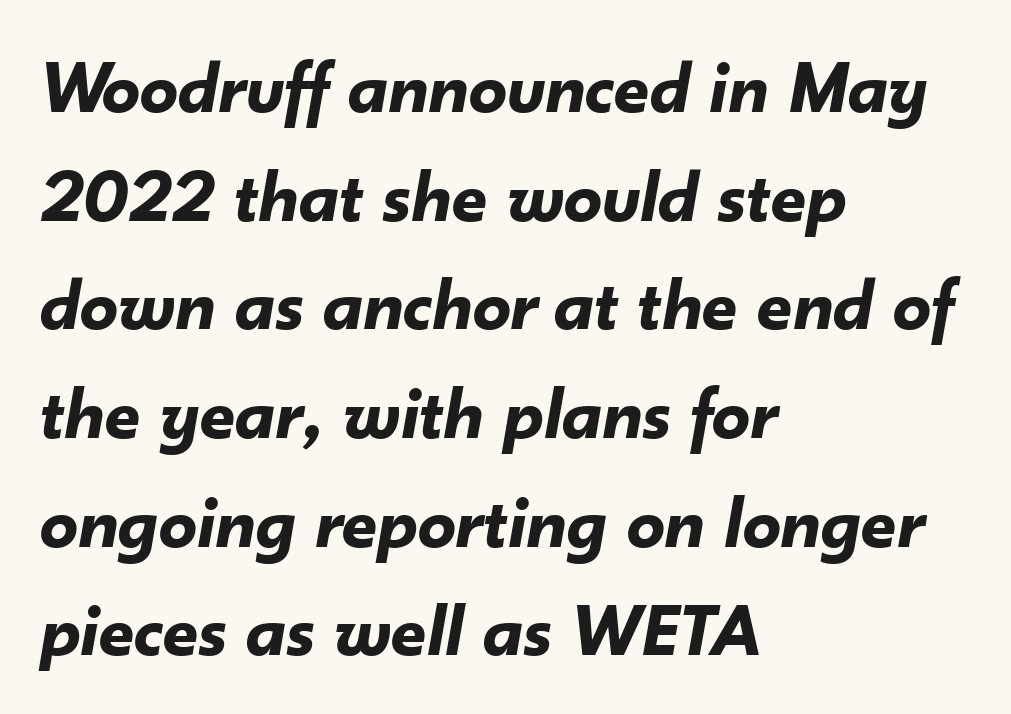
How would I describe the line gaps? Plain and ordinary. The letters advance in unequal steps, a hallmark of proportional type. Between one letter and the next there's only the usual sliver of space. Bare-footed words on every line.
